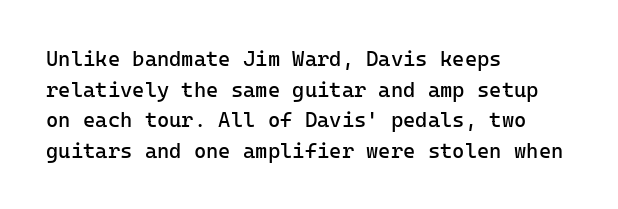
{"italic": "no", "bold": "no", "underline": "no", "align": "left", "line_spacing": "normal", "line_spacing_ratio": 1.46, "letter_spacing": "normal", "letter_spacing_em": 0.0, "glyph_px": 21}
